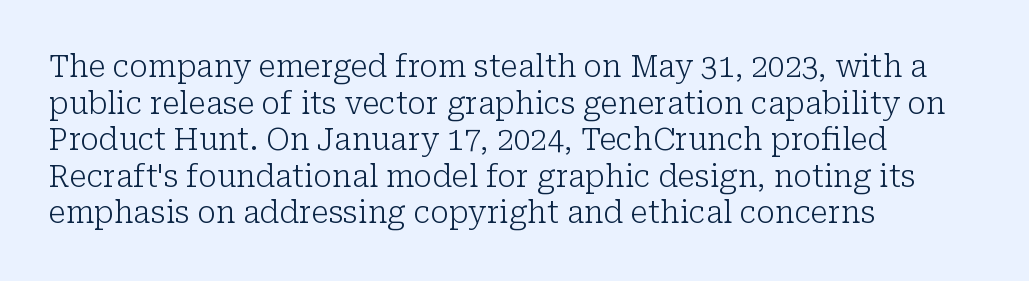
In terms of letterspacing, this is plain default setting. The lettering stays uniformly vertical, giving the passage a roman look. Alignment: flush left. This sample uses a serif face. The letters look calm and open, with moderate or lighter stems.
